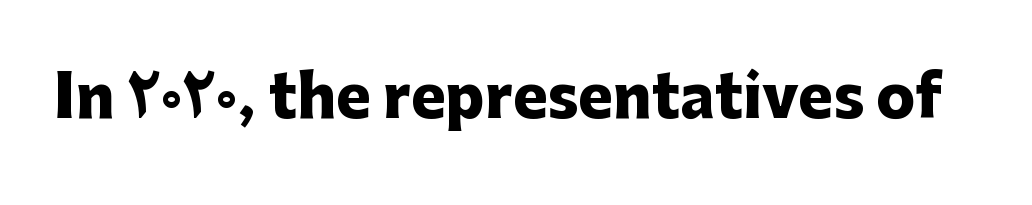
Q: Is the text bold? A: Yes.
Q: Is the text italic (slanted)? A: No, it is upright.
Q: Is the typeface a serif or a sans-serif typeface? A: Sans-serif.
Q: Is the text underlined? A: No.
Q: Is the spacing between letters normal or unusually wide? A: Normal.
Q: Width (condensed, normal, or wide)? A: Normal.
Q: Stroke contrast? A: Low.
Q: x-height? A: Medium.
Q: Monospaced? A: No.
